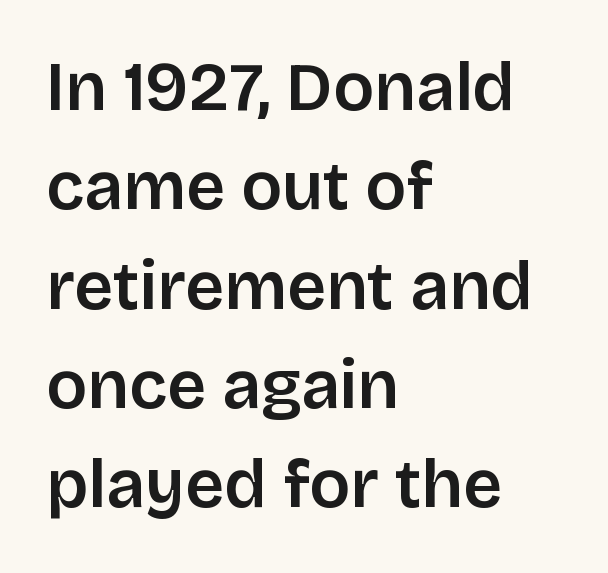
These lines were composed using upright roman letters. In terms of leading, this rendering sits right in the middle. Compared with a centered layout, this one pins lines to the left instead. This rendering employs a face without finishing strokes, i.e., a sans-serif.
